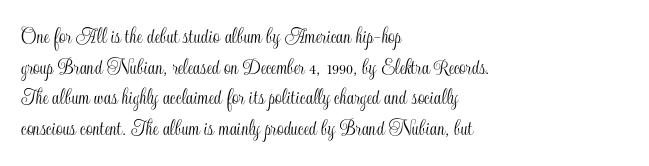
The image shows 24 px text type; set left-aligned, normal line spacing (1.28x), normal letter spacing, not underlined.
